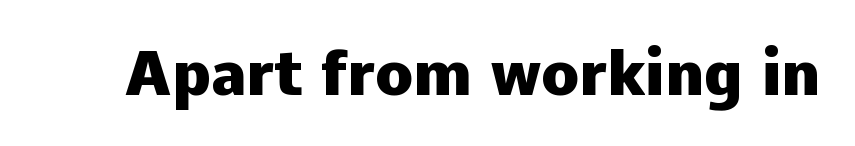
The image shows 62 px heavy sans-serif type, upright; set normal letter spacing, not underlined; low stroke contrast and a medium x-height.
